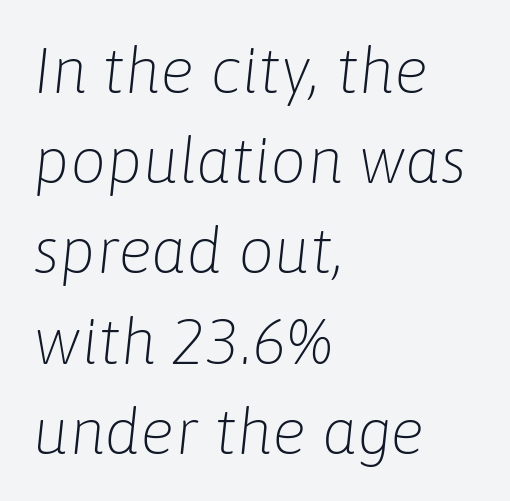
This block has exactly the height ordinary leading produces. On a weight scale, this lands at 450 or below. Has an underline been added? It has not. Is this a fixed-width face? No — the glyphs have proportional, varying widths. Italic? Definitely — the glyphs are oblique.
